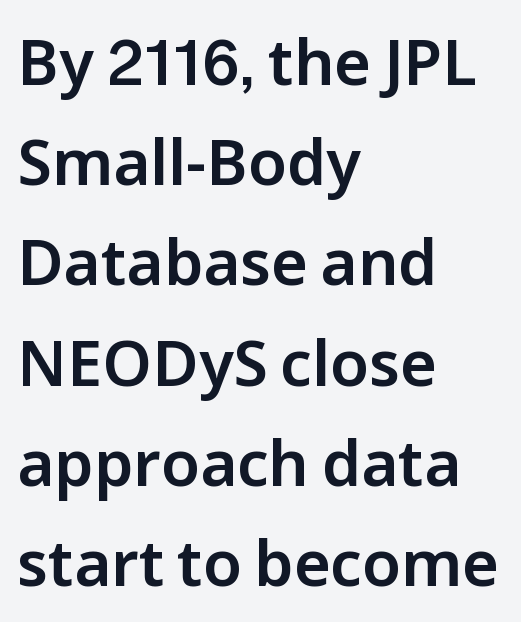
Looks like regular typesetting: each glyph gets only the width it needs. A normal amount of white space separates one row of letters from the next. The rendering shows plain stroke endings on the letterforms — a sans-serif design. This rendering features lettering with no underline. Each line starts at the same left margin while the right side varies. Ordinary non-slanted type is in use.
